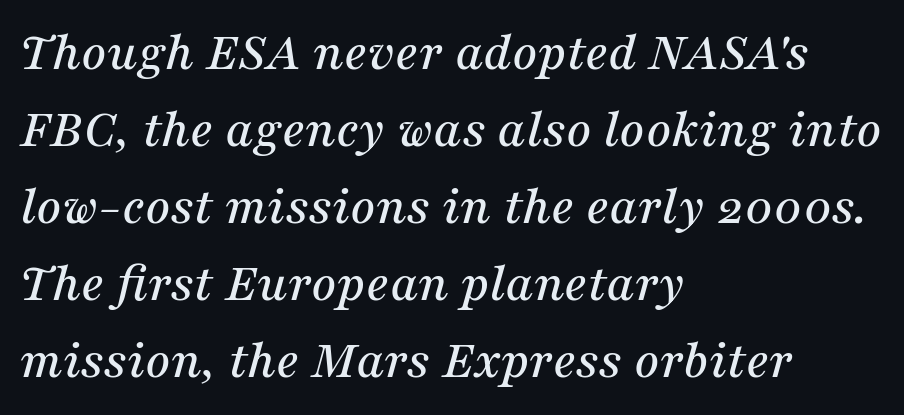
{"serif": "yes", "italic": "yes", "lean": "right", "slant_degrees": 16, "width": "normal", "stroke_contrast": "medium", "x_height": "medium", "monospaced": "no", "underline": "no", "align": "left", "line_spacing": "normal", "line_spacing_ratio": 1.4, "letter_spacing": "normal", "letter_spacing_em": 0.0, "glyph_px": 55}
